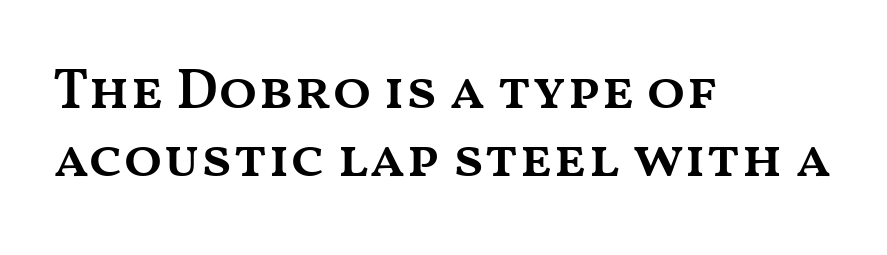
The image shows 57 px semibold, wide type, upright; set left-aligned, line spacing 1.19x, normal letter spacing, not underlined; medium stroke contrast and a medium x-height.
